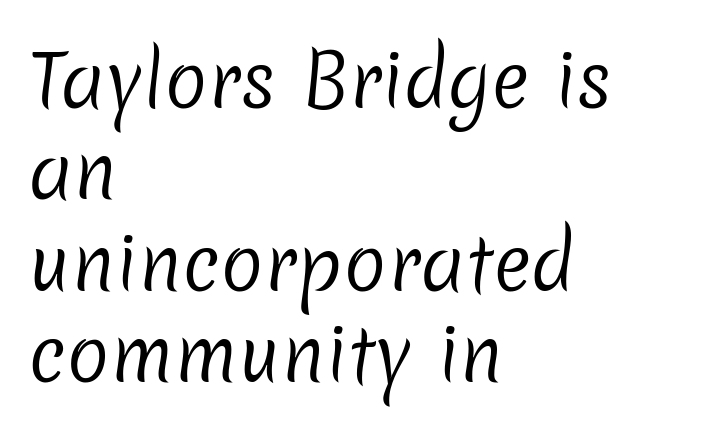
{"serif": "no", "bold": "no", "weight": "regular", "width": "normal", "stroke_contrast": "low", "x_height": "medium", "monospaced": "no", "underline": "no", "align": "left", "line_spacing": "normal", "line_spacing_ratio": 1.27, "letter_spacing": "normal", "letter_spacing_em": 0.0, "glyph_px": 72}
